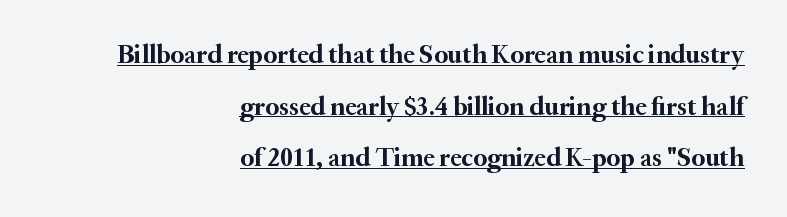
Compared with typical paragraphs, the rows here are farther apart. Unlike italic type, these characters show no tilt at all. A student would call this right alignment; a typographer would say flush right, rag left. Heavy-handed strokes throughout: this text is bold. Default kerning and tracking; the words read as compact shapes. Underlining? Definitely there.
